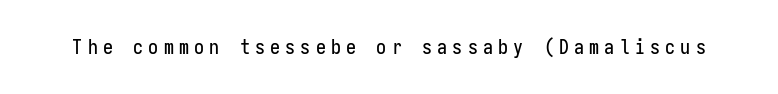
{"italic": "no", "underline": "no", "letter_spacing": "wide", "letter_spacing_em": 0.26, "glyph_px": 20}
